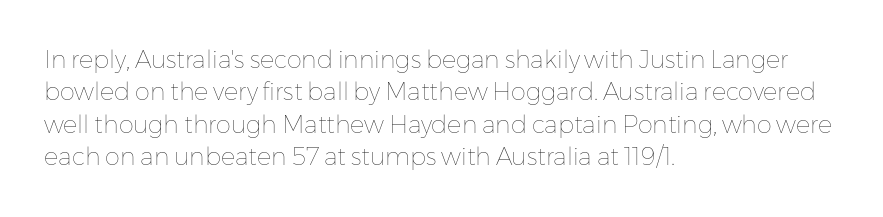
Q: Is the text bold? A: No.
Q: Is the text italic (slanted)? A: No, it is upright.
Q: Is the text underlined? A: No.
Q: How is the paragraph aligned? A: Left-aligned.
Q: Is the spacing between letters normal or unusually wide? A: Normal.
Q: Is the spacing between lines tight, normal or loose? A: Normal.
